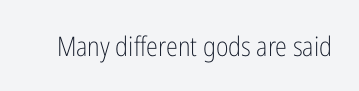
Q: Is the text bold? A: No.
Q: Is the text italic (slanted)? A: No, it is upright.
Q: Is the text underlined? A: No.
Q: Is the spacing between letters normal or unusually wide? A: Normal.
